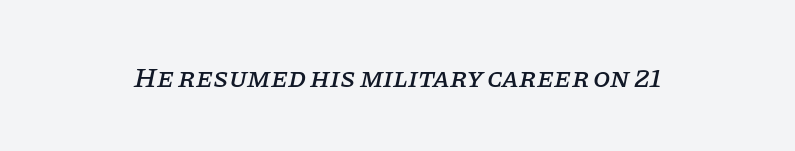
{"serif": "yes", "italic": "yes", "lean": "right", "slant_degrees": 11, "width": "normal", "stroke_contrast": "low", "x_height": "large", "monospaced": "no", "underline": "no", "letter_spacing": "normal", "letter_spacing_em": 0.0, "glyph_px": 28}
